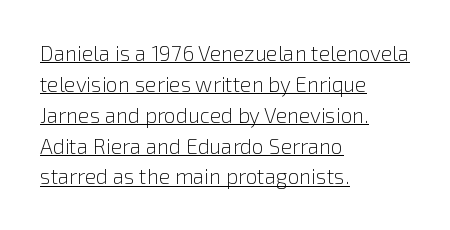
In designer terms, the underline attribute is active on this setting. Compared with a centered layout, this one pins lines to the left instead. Leading: standard. The letterforms sit at book weight or below. The horizontal fit of the characters is conventional and even.
